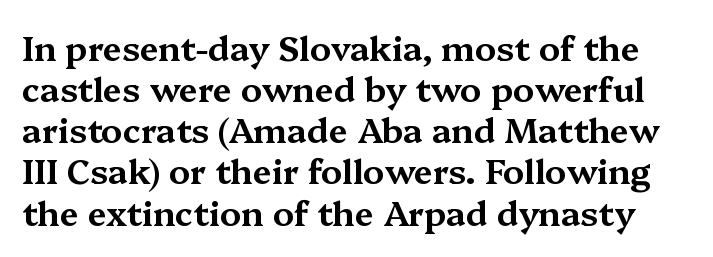
{"serif": "yes", "italic": "no", "width": "wide", "stroke_contrast": "medium", "x_height": "medium", "monospaced": "no", "underline": "no", "line_spacing_ratio": 1.21, "letter_spacing": "normal", "letter_spacing_em": 0.0, "glyph_px": 34}
